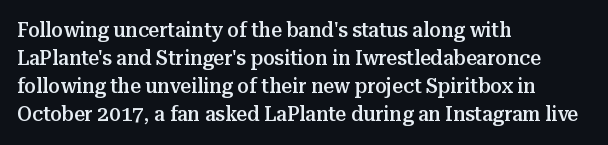
Q: Is the text bold? A: Semi-bold.
Q: Is the text italic (slanted)? A: No, it is upright.
Q: Is the text underlined? A: No.
Q: How is the paragraph aligned? A: Left-aligned.
Q: Is the spacing between letters normal or unusually wide? A: Normal.
Q: Is the spacing between lines tight, normal or loose? A: Normal.
